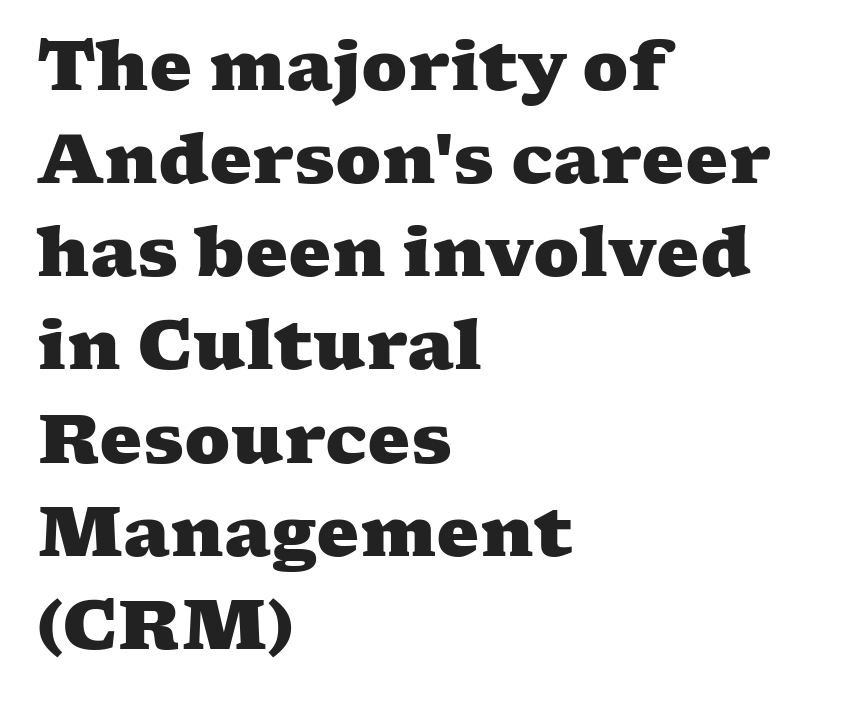
Q: Is the text bold? A: Yes.
Q: Is the typeface a serif or a sans-serif typeface? A: Serif.
Q: Is the text underlined? A: No.
Q: How is the paragraph aligned? A: Left-aligned.
Q: Is the spacing between letters normal or unusually wide? A: Normal.
Q: Is the spacing between lines tight, normal or loose? A: Normal.
Q: Width (condensed, normal, or wide)? A: Wide.
Q: Stroke contrast? A: Medium.
Q: x-height? A: Medium.
Q: Monospaced? A: No.
